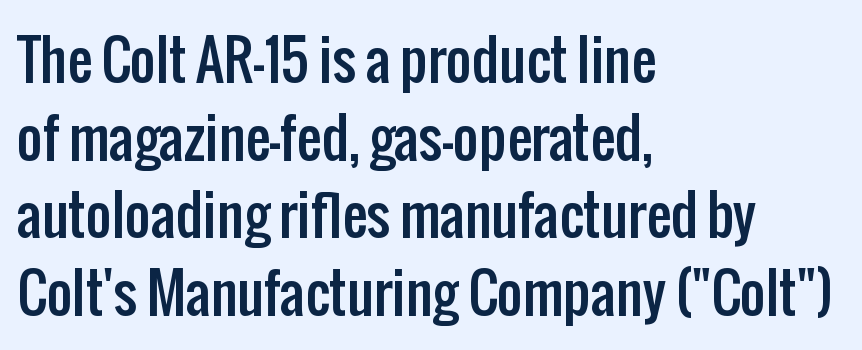
The text was rendered using a sans face with plain stroke endings. Any mark beneath the type? The region is blank. Regular leading. Nobody touched the tracking dial on this one. Characters remain perfectly vertical along every line. You could not count columns in this text — the font is proportionally spaced.
